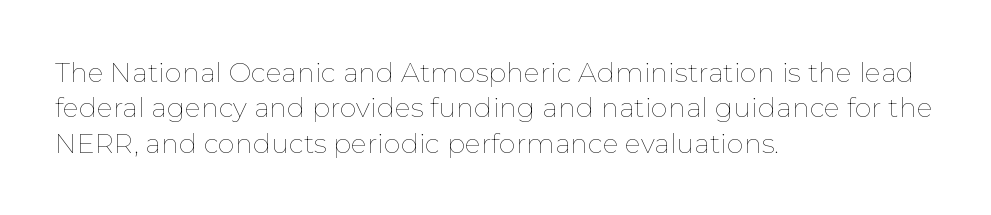
Line beginnings align vertically; line endings do not. The typography opts for an upright posture over an oblique one. Baseline-to-baseline distance is the conventional proportion of letter height. The characters are drawn with everyday or finer stroke widths. Here the glyphs are tracked normally, forming tight word shapes.
